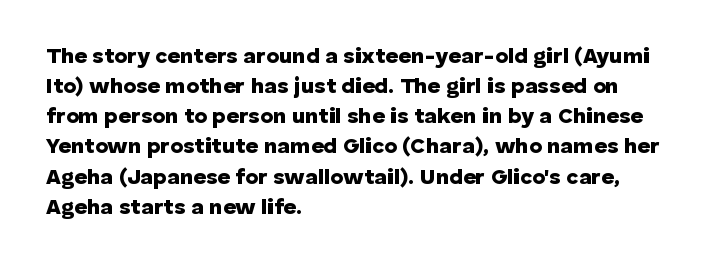
Q: Is the text bold? A: Yes.
Q: Is the text italic (slanted)? A: No, it is upright.
Q: Is the text underlined? A: No.
Q: How is the paragraph aligned? A: Left-aligned.
Q: Is the spacing between letters normal or unusually wide? A: Normal.
Q: Is the spacing between lines tight, normal or loose? A: Normal.
